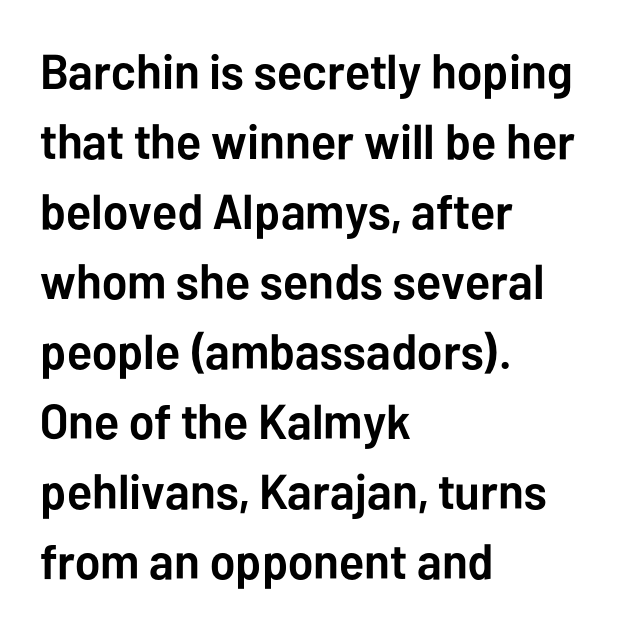
Are there feet on the stems? There aren't — it's a sans. The typesetting leans heavy: a genuine bold. Every row of glyphs begins at an identical x-position on the left. The gap between lines stays unmarked.
